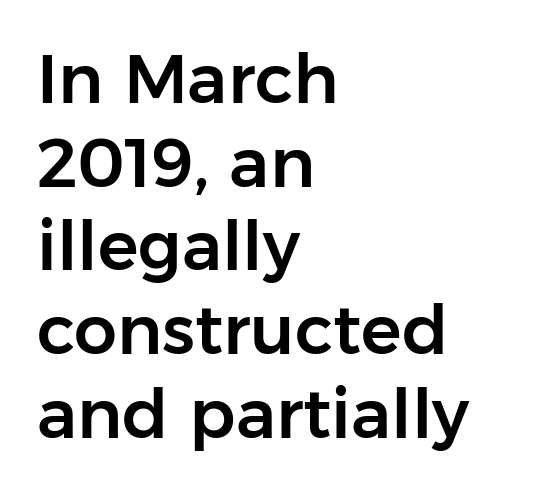
{"serif": "no", "italic": "no", "width": "normal", "stroke_contrast": "low", "x_height": "medium", "monospaced": "no", "underline": "no", "align": "left", "line_spacing_ratio": 1.23, "letter_spacing": "normal", "letter_spacing_em": 0.0, "glyph_px": 68}
